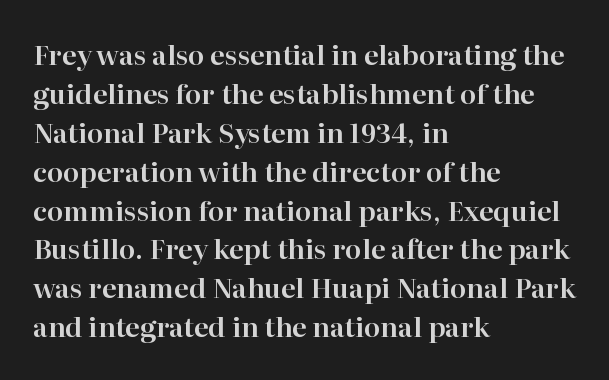
{"italic": "no", "underline": "no", "align": "left", "line_spacing": "normal", "line_spacing_ratio": 1.44, "letter_spacing": "normal", "letter_spacing_em": 0.0, "glyph_px": 27}
